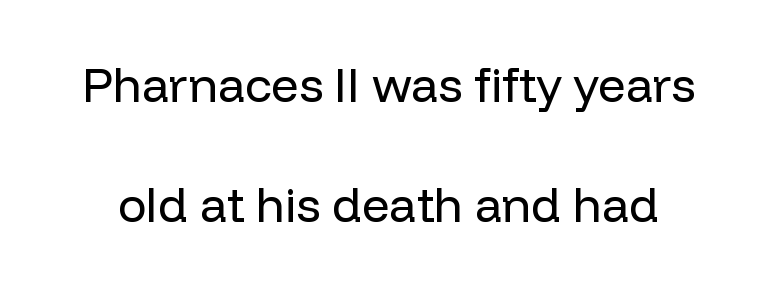
The image shows 48 px regular-weight sans-serif type, upright; set loose line spacing (2.49x), normal letter spacing, not underlined; low stroke contrast and a medium x-height.
